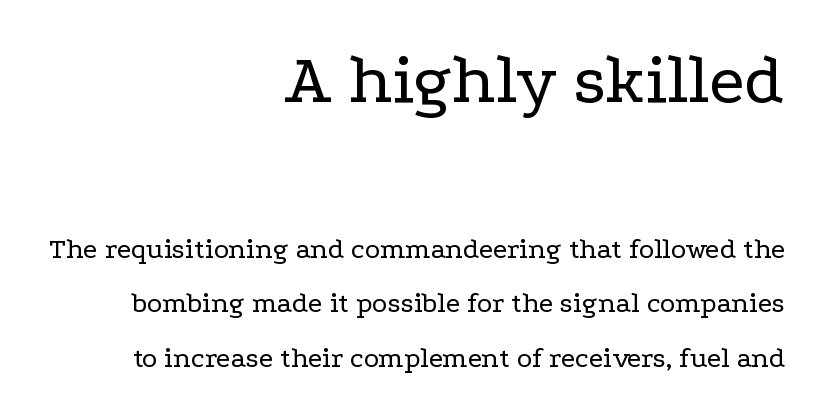
Q: Is the text bold? A: No.
Q: Is the text italic (slanted)? A: No, it is upright.
Q: Is the typeface a serif or a sans-serif typeface? A: Serif.
Q: Is the text underlined? A: No.
Q: How is the paragraph aligned? A: Right-aligned.
Q: Is the spacing between letters normal or unusually wide? A: Normal.
Q: Which block of text is set in a larger size, the first (top) or the second (bottom)? A: The first (top) one.
Q: Width (condensed, normal, or wide)? A: Wide.
Q: Stroke contrast? A: Low.
Q: x-height? A: Medium.
Q: Monospaced? A: No.
